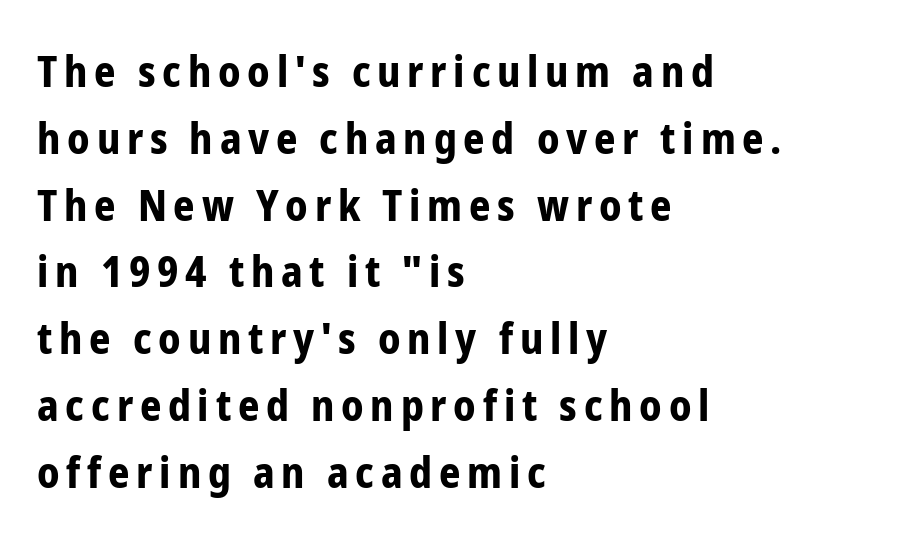
Proportional: the letters do not fall into vertical columns. The words here are not underlined. Visually the block forms a straight wall on the left and a jagged coastline on the right. A sans-serif font was chosen for this passage. Notice how thick the strokes are: this is what a full bold looks like. Italic? Not at all — the glyphs are vertical.
